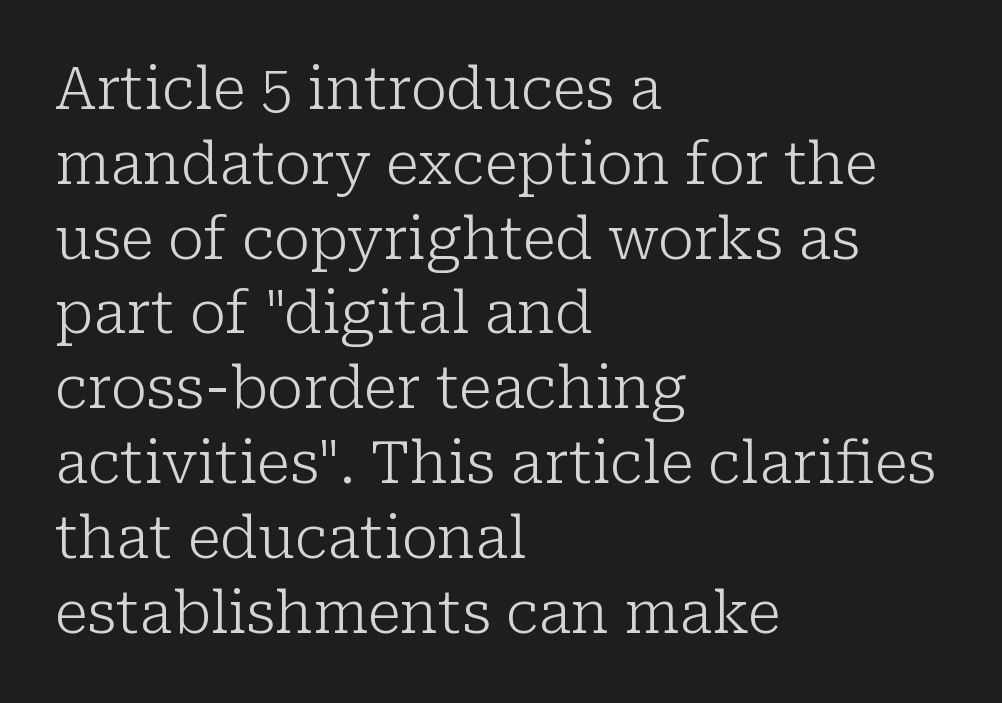
Q: Is the text bold? A: No.
Q: Is the text italic (slanted)? A: No, it is upright.
Q: Is the typeface a serif or a sans-serif typeface? A: Serif.
Q: Is the text underlined? A: No.
Q: How is the paragraph aligned? A: Left-aligned.
Q: Is the spacing between letters normal or unusually wide? A: Normal.
Q: Is the spacing between lines tight, normal or loose? A: Normal.
Q: Width (condensed, normal, or wide)? A: Normal.
Q: Stroke contrast? A: Low.
Q: x-height? A: Medium.
Q: Monospaced? A: No.
